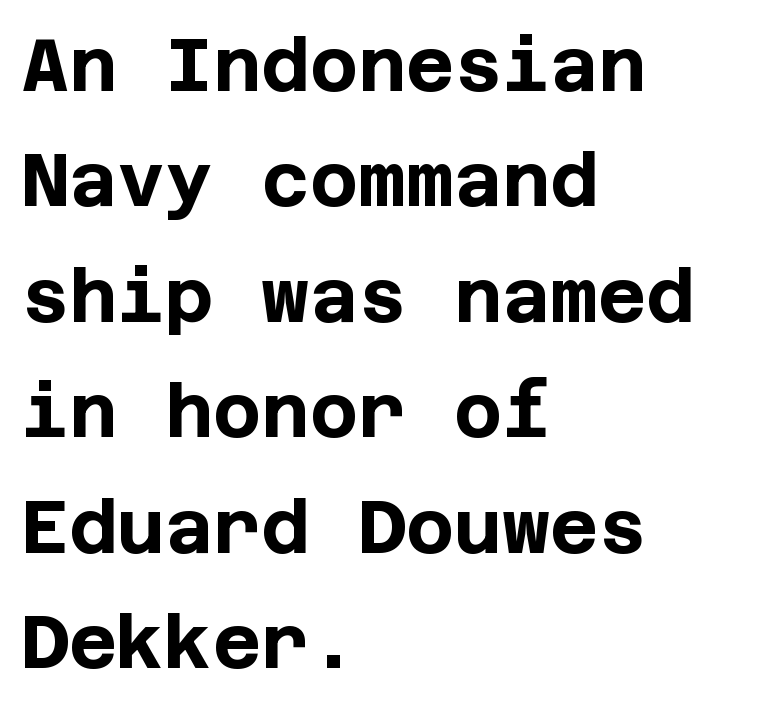
The image shows 74 px bold sans-serif type, upright; set left-aligned, normal line spacing (1.56x), normal letter spacing, not underlined; low stroke contrast and a large x-height.
